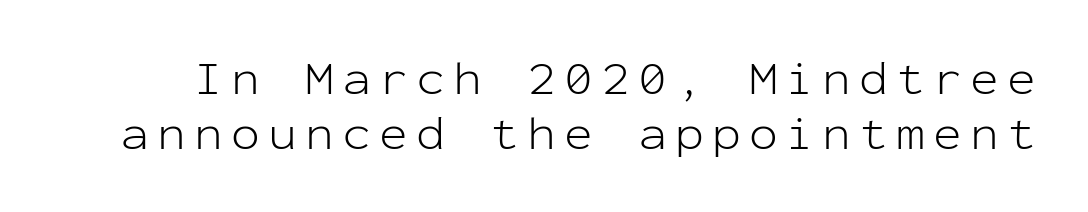
The image shows 48 px light sans-serif type, upright, monospaced; set tight line spacing (1.15x), not underlined; low stroke contrast and a medium x-height.
